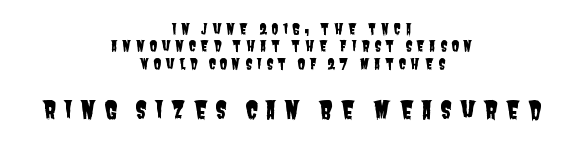
A centered setting, common on invitations and titles, is used for this passage. Rule under the text: the space is simply empty. Substantial extra tracking has been applied to these lines. This layout puts the modest block above and the oversized block below.
